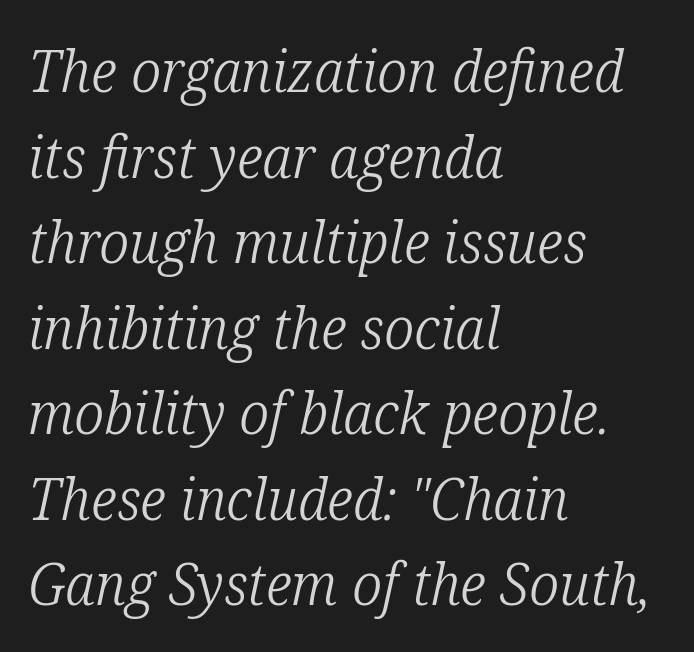
The image shows 59 px light, condensed serif type, italic (leaning right); set left-aligned, normal line spacing (1.45x), normal letter spacing, not underlined; low stroke contrast and a medium x-height.
